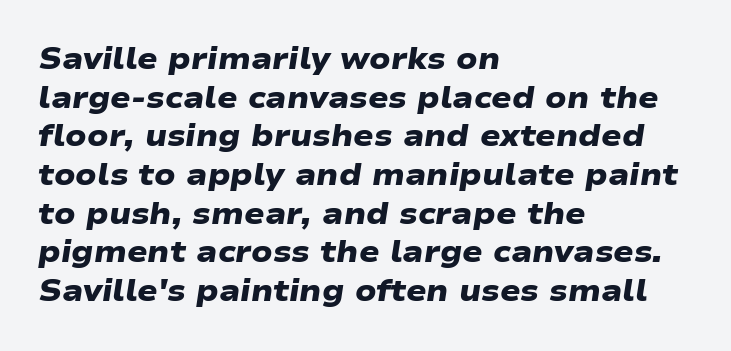
The image shows 30 px heavy, wide sans-serif type; set left-aligned, normal line spacing (1.29x), normal letter spacing, not underlined; low stroke contrast and a medium x-height.
